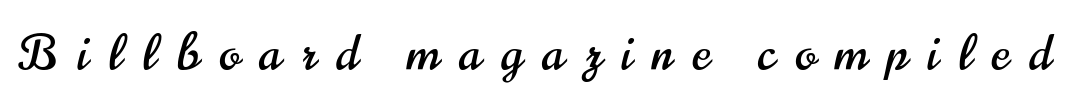
Bare-footed words on every line. This sample uses a sans-serif face. Someone cranked the tracking dial way up on this one. Note the varied advance widths — an 'i' is clearly narrower than an 'm'.
